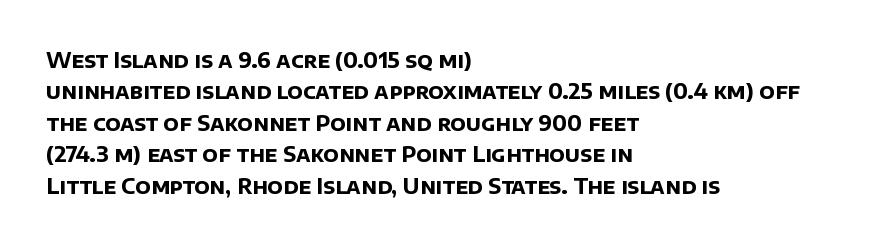
{"bold": "yes", "underline": "no", "align": "left", "line_spacing": "normal", "line_spacing_ratio": 1.5, "letter_spacing": "normal", "letter_spacing_em": 0.0, "glyph_px": 21}
